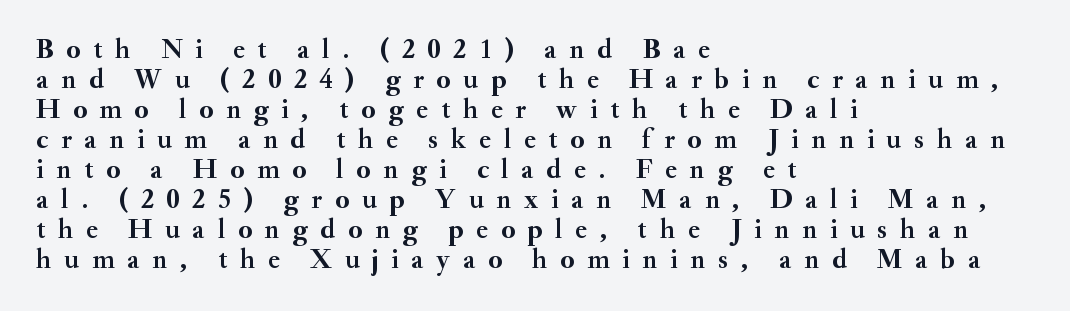
{"serif": "yes", "italic": "no", "bold": "yes", "weight": "semibold", "width": "normal", "stroke_contrast": "medium", "x_height": "small", "monospaced": "no", "underline": "no", "align": "left", "line_spacing": "tight", "line_spacing_ratio": 1.07, "letter_spacing": "wide", "letter_spacing_em": 0.45, "glyph_px": 28}
